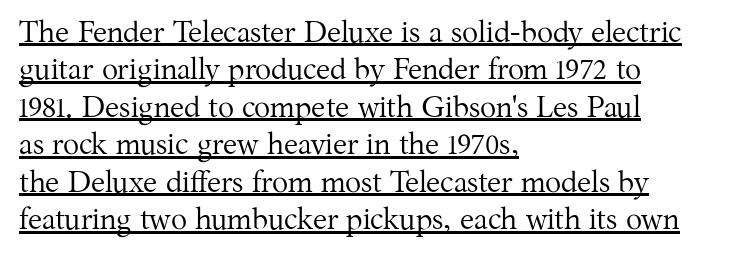
Unbolded letterforms with no extra heft. The passage shown is typeset with a serif family. Which margin do the lines hug? The left one — the right edge is uneven. The lettering is marked with a stroke running underneath it. Quick note: not italic, upright.
